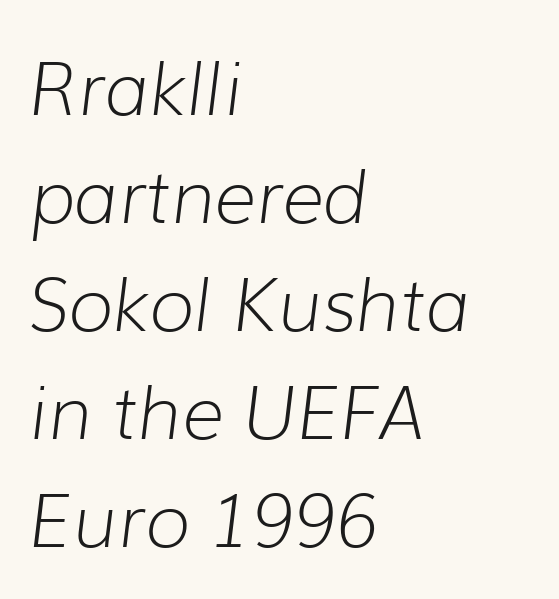
{"italic": "yes", "lean": "right", "slant_degrees": 7, "bold": "no", "weight": "light", "width": "normal", "stroke_contrast": "low", "x_height": "medium", "monospaced": "no", "underline": "no", "align": "left", "line_spacing": "normal", "line_spacing_ratio": 1.48, "letter_spacing": "normal", "letter_spacing_em": 0.0, "glyph_px": 73}
